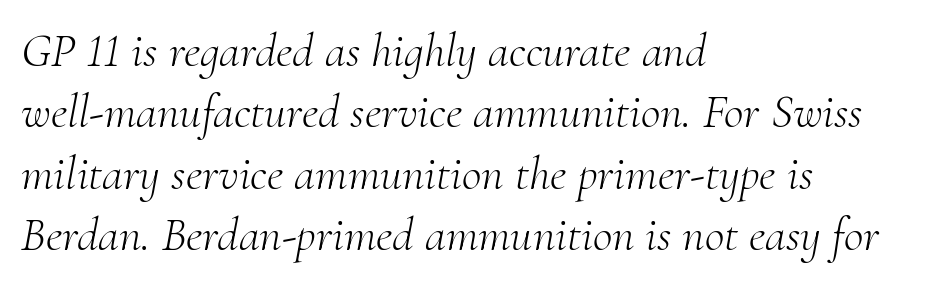
Q: Is the text bold? A: No.
Q: Is the text italic (slanted)? A: Yes, it leans right by about 10 degrees.
Q: Is the typeface a serif or a sans-serif typeface? A: Serif.
Q: Is the text underlined? A: No.
Q: How is the paragraph aligned? A: Left-aligned.
Q: Is the spacing between letters normal or unusually wide? A: Normal.
Q: Is the spacing between lines tight, normal or loose? A: Normal.
Q: Width (condensed, normal, or wide)? A: Normal.
Q: Stroke contrast? A: Medium.
Q: x-height? A: Small.
Q: Monospaced? A: No.
